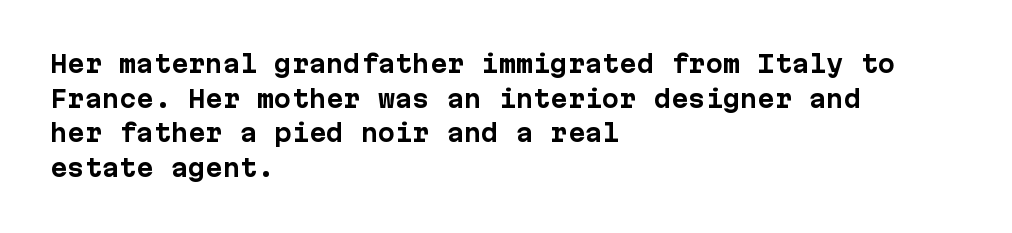
Q: Is the text bold? A: Yes.
Q: Is the text italic (slanted)? A: No, it is upright.
Q: Is the text underlined? A: No.
Q: How is the paragraph aligned? A: Left-aligned.
Q: Is the spacing between letters normal or unusually wide? A: Normal.
Q: Is the spacing between lines tight, normal or loose? A: Normal.
